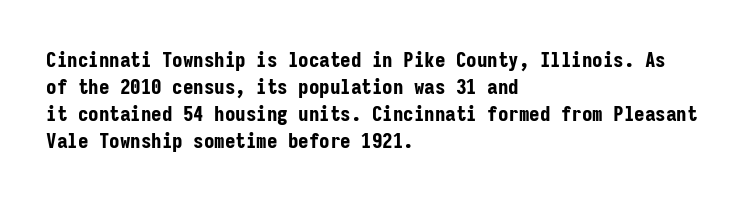
The image shows 21 px bold type, upright; set left-aligned, normal line spacing (1.28x), normal letter spacing, not underlined.
